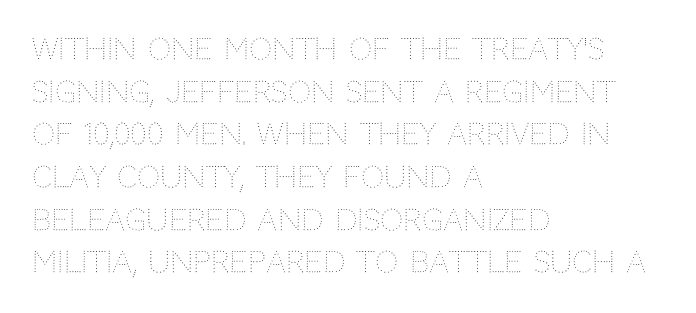
{"italic": "no", "bold": "no", "weight": "thin", "width": "normal", "stroke_contrast": "medium", "x_height": "large", "monospaced": "no", "underline": "no", "align": "left", "line_spacing": "normal", "line_spacing_ratio": 1.47, "letter_spacing": "normal", "letter_spacing_em": 0.0, "glyph_px": 29}
